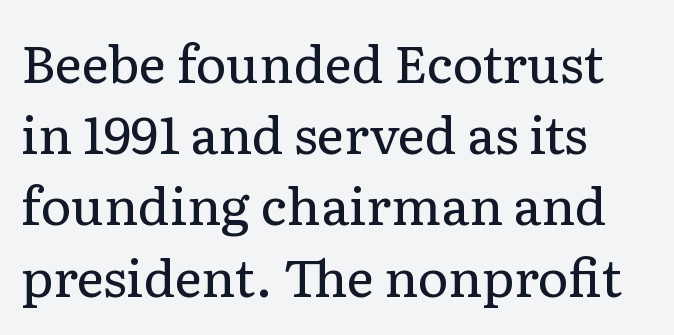
Between one letter and the next there's only the usual sliver of space. The letters advance in unequal steps, a hallmark of proportional type. To sum up the face: it has serifs. The rows are spaced the way most documents space them.
